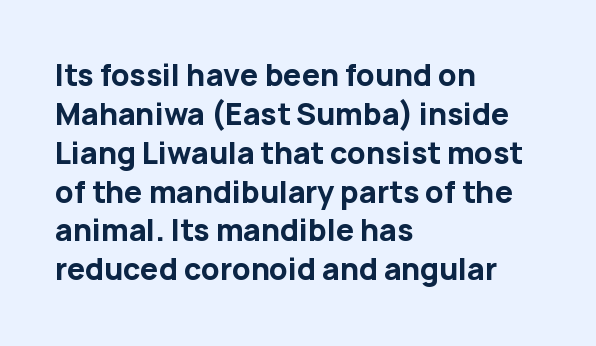
The designer left line spacing at the default. Letters rest on an invisible, unmarked baseline. The compositor pushed each line to the left boundary. The type sits square on the baseline with zero lean. No feet cap the strokes, marking this as sans-serif type.
